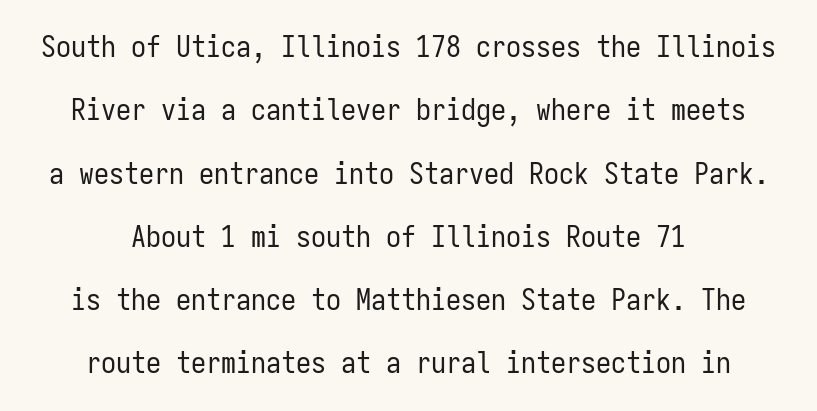
Q: Is the text bold? A: No.
Q: Is the text italic (slanted)? A: No, it is upright.
Q: Is the typeface a serif or a sans-serif typeface? A: Sans-serif.
Q: Is the text underlined? A: No.
Q: How is the paragraph aligned? A: Centered.
Q: Is the spacing between letters normal or unusually wide? A: Normal.
Q: Is the spacing between lines tight, normal or loose? A: Loose.
Q: Width (condensed, normal, or wide)? A: Condensed.
Q: Stroke contrast? A: Low.
Q: x-height? A: Medium.
Q: Monospaced? A: Yes.
